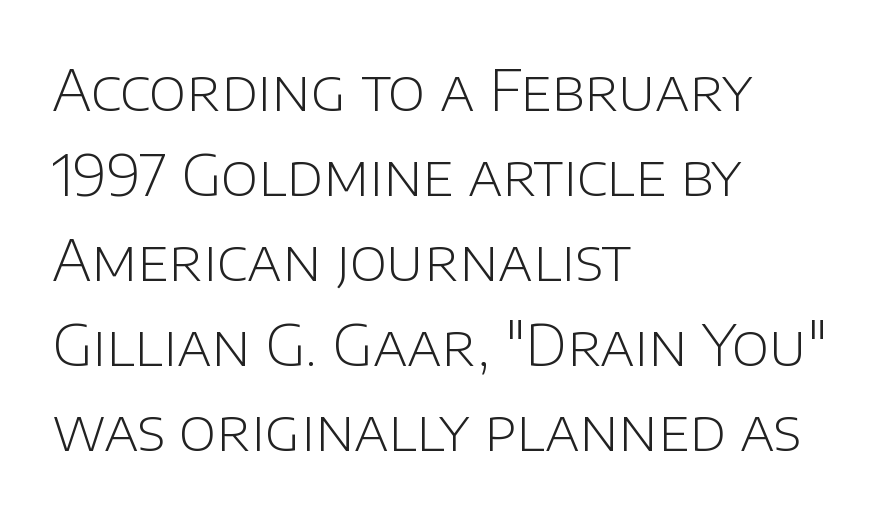
{"serif": "no", "italic": "no", "bold": "no", "weight": "light", "width": "normal", "stroke_contrast": "low", "x_height": "large", "monospaced": "no", "underline": "no", "align": "left", "line_spacing": "normal", "line_spacing_ratio": 1.49, "letter_spacing": "normal", "letter_spacing_em": 0.0, "glyph_px": 57}
